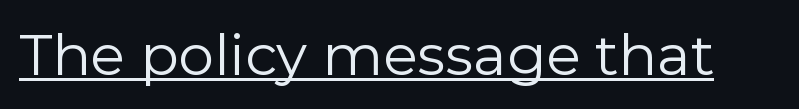
The image shows 57 px regular-weight sans-serif type, upright; set normal letter spacing, underlined; a medium x-height.
